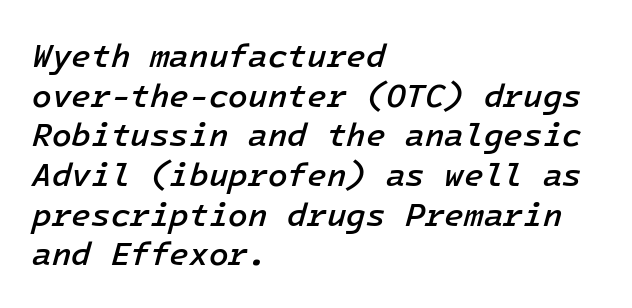
{"italic": "yes", "lean": "right", "slant_degrees": 16, "bold": "semi", "weight": "semibold", "width": "normal", "stroke_contrast": "low", "x_height": "medium", "underline": "no", "align": "left", "line_spacing_ratio": 1.24, "letter_spacing": "normal", "letter_spacing_em": 0.0, "glyph_px": 32}
